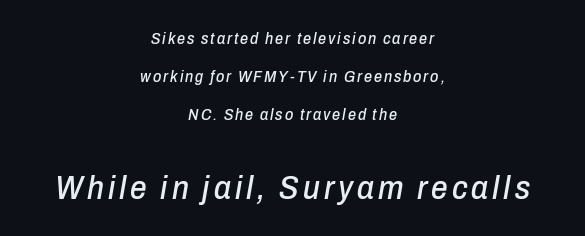
This layout puts the modest block above and the oversized block below. Just letters on the line, the space beneath them empty. Characters are canted at an angle relative to the baseline's perpendicular. Spacing verdict: proportional, widths tailored to each character.
